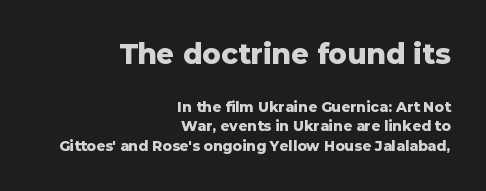
{"serif": "no", "italic": "no", "bold": "yes", "weight": "heavy", "width": "normal", "stroke_contrast": "low", "x_height": "medium", "monospaced": "no", "underline": "no", "align": "right", "line_spacing": "normal", "line_spacing_ratio": 1.4, "letter_spacing": "normal", "letter_spacing_em": 0.0, "larger_block": "first", "size_ratio": 2.0, "glyph_px": 28}
